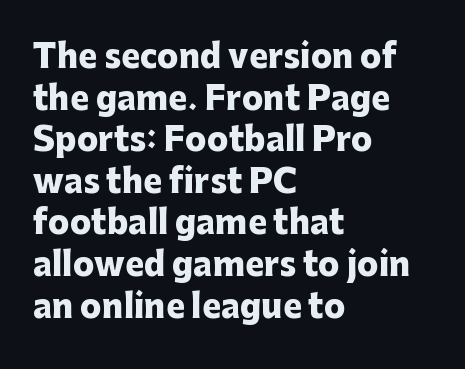
{"serif": "no", "italic": "no", "bold": "yes", "weight": "heavy", "width": "normal", "stroke_contrast": "low", "x_height": "medium", "monospaced": "no", "underline": "no", "align": "left", "line_spacing": "normal", "line_spacing_ratio": 1.3, "letter_spacing": "normal", "letter_spacing_em": 0.0, "glyph_px": 32}
